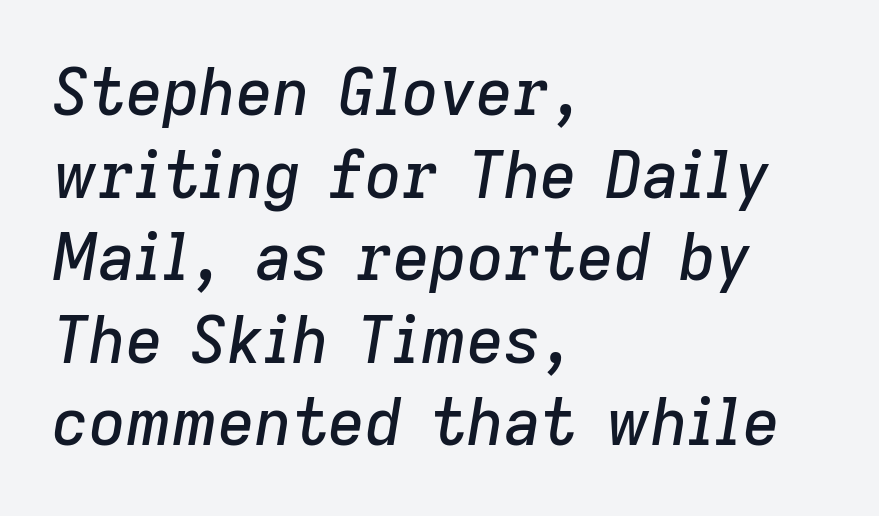
The image shows 64 px text type, italic (leaning right); set left-aligned, normal line spacing (1.29x), normal letter spacing, not underlined; low stroke contrast and a medium x-height.
